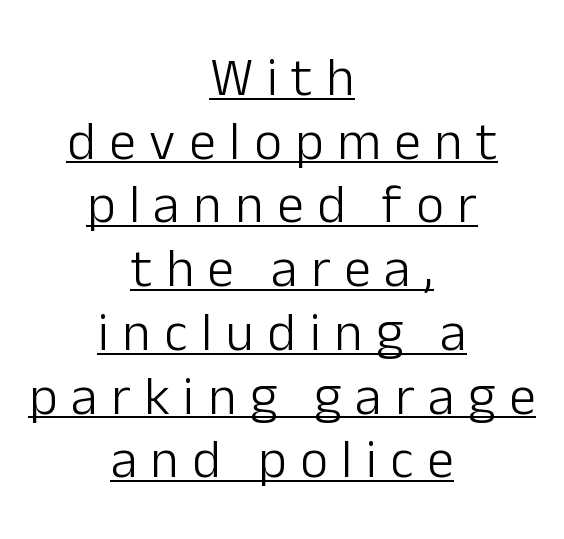
The image shows 54 px light sans-serif type, upright; set centered, line spacing 1.18x, unusually wide letter spacing (+0.25 em), underlined; low stroke contrast and a medium x-height.
